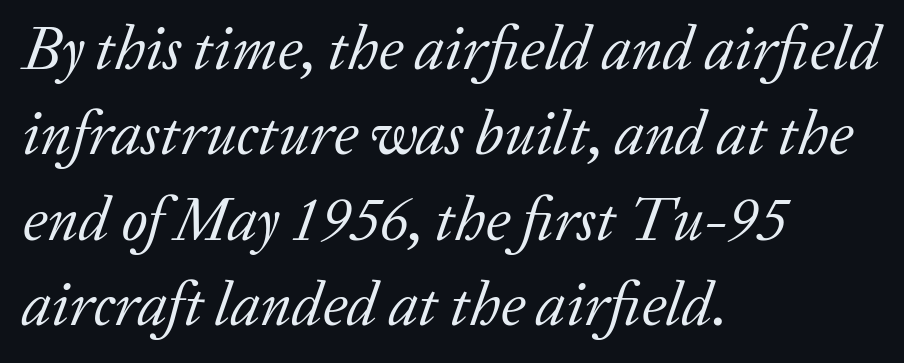
{"serif": "yes", "italic": "yes", "lean": "right", "slant_degrees": 20, "bold": "no", "weight": "regular", "width": "normal", "stroke_contrast": "low", "x_height": "medium", "monospaced": "no", "underline": "no", "align": "left", "line_spacing": "normal", "line_spacing_ratio": 1.4, "letter_spacing": "normal", "letter_spacing_em": 0.0, "glyph_px": 61}
